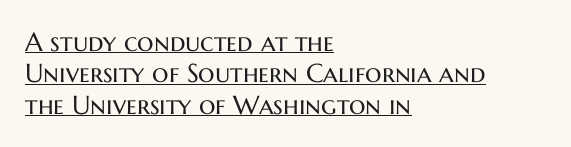
The image shows 26 px text type, upright; set left-aligned, line spacing 1.21x, normal letter spacing, underlined.
